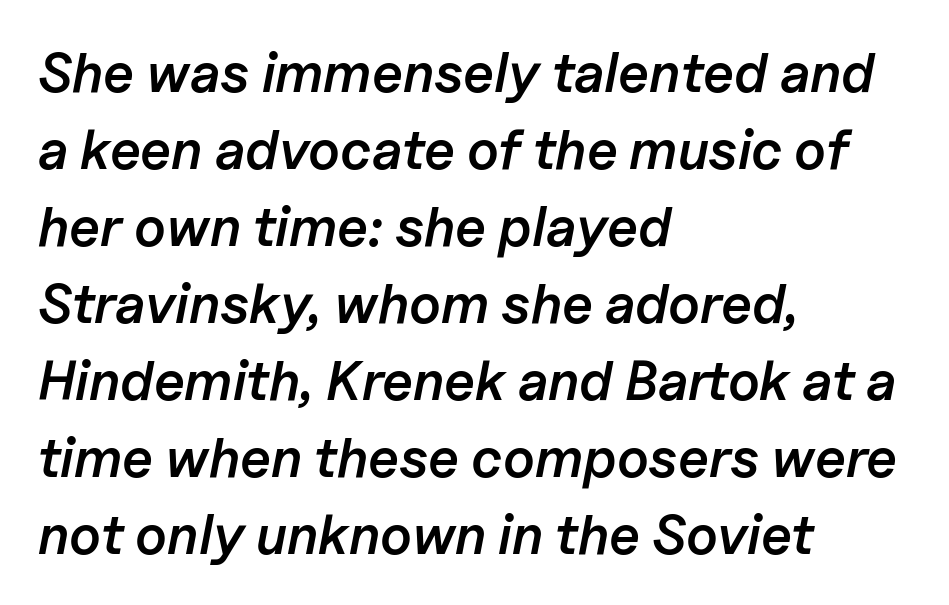
Q: Is the text bold? A: Semi-bold.
Q: Is the text italic (slanted)? A: Yes, it leans right by about 11 degrees.
Q: Is the text underlined? A: No.
Q: How is the paragraph aligned? A: Left-aligned.
Q: Is the spacing between letters normal or unusually wide? A: Normal.
Q: Is the spacing between lines tight, normal or loose? A: Normal.
Q: Width (condensed, normal, or wide)? A: Normal.
Q: Stroke contrast? A: Low.
Q: x-height? A: Medium.
Q: Monospaced? A: No.
